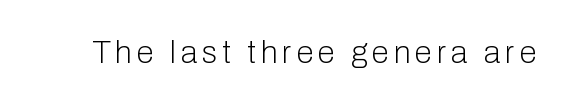
Observe the absence of serifs on each vertical stroke in this sample. Compared with a typical body face, this is equally light or lighter still. The baseline area is clear. Think of a printed novel: that variable character pitch is what you see here. Tall strokes in this sample are plumb rather than angled.
